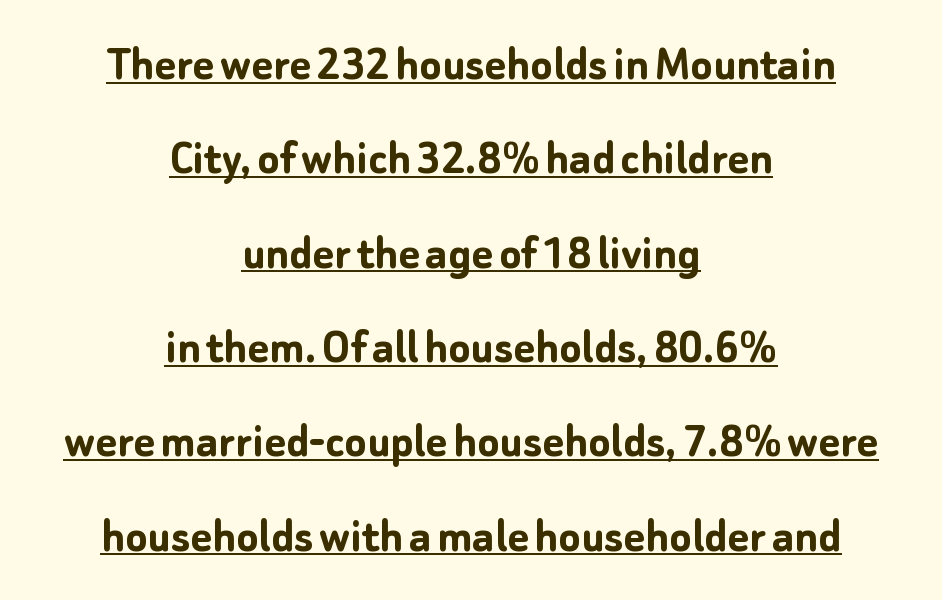
{"serif": "no", "italic": "no", "bold": "yes", "weight": "semibold", "width": "normal", "stroke_contrast": "low", "x_height": "medium", "monospaced": "no", "underline": "yes", "align": "center", "line_spacing_ratio": 1.85, "letter_spacing": "normal", "letter_spacing_em": 0.0, "glyph_px": 51}
